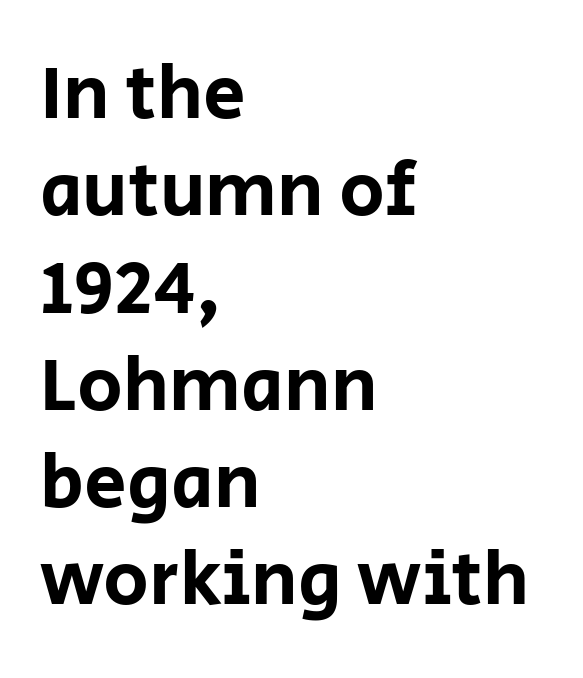
The image shows 76 px sans-serif type, upright; set left-aligned, normal line spacing (1.28x), normal letter spacing, not underlined; low stroke contrast and a large x-height.
